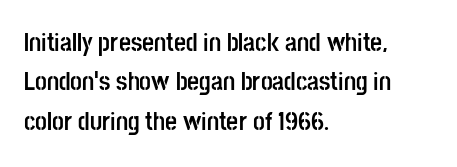
The image shows 26 px bold type, upright; set left-aligned, normal line spacing (1.51x), normal letter spacing, not underlined.
